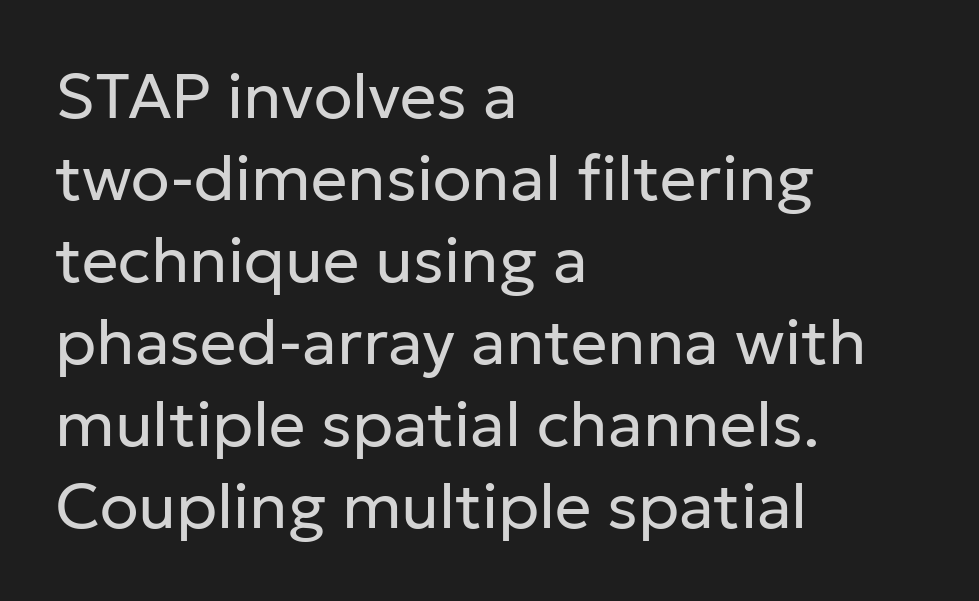
Q: Is the text bold? A: No.
Q: Is the text italic (slanted)? A: No, it is upright.
Q: Is the typeface a serif or a sans-serif typeface? A: Sans-serif.
Q: Is the text underlined? A: No.
Q: How is the paragraph aligned? A: Left-aligned.
Q: Is the spacing between letters normal or unusually wide? A: Normal.
Q: Is the spacing between lines tight, normal or loose? A: Normal.
Q: Width (condensed, normal, or wide)? A: Normal.
Q: Stroke contrast? A: Low.
Q: x-height? A: Medium.
Q: Monospaced? A: No.
